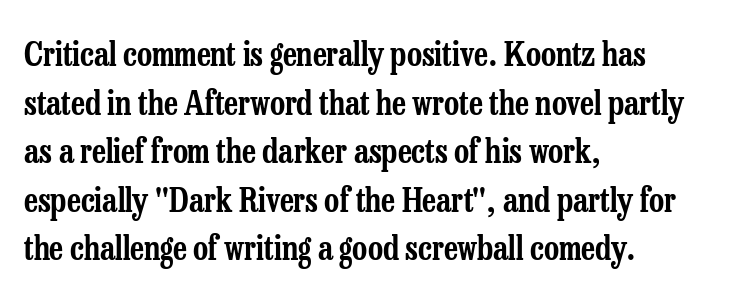
Q: Is the text italic (slanted)? A: No, it is upright.
Q: Is the typeface a serif or a sans-serif typeface? A: Serif.
Q: Is the text underlined? A: No.
Q: How is the paragraph aligned? A: Left-aligned.
Q: Is the spacing between letters normal or unusually wide? A: Normal.
Q: Is the spacing between lines tight, normal or loose? A: Normal.
Q: Width (condensed, normal, or wide)? A: Condensed.
Q: Stroke contrast? A: Low.
Q: x-height? A: Medium.
Q: Monospaced? A: No.
